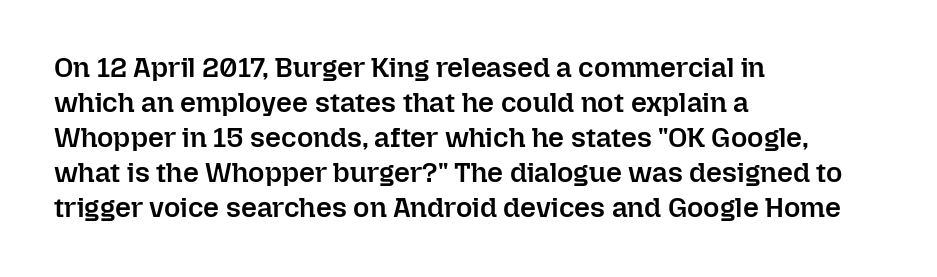
Q: Is the text bold? A: Semi-bold.
Q: Is the text italic (slanted)? A: No, it is upright.
Q: Is the text underlined? A: No.
Q: How is the paragraph aligned? A: Left-aligned.
Q: Is the spacing between letters normal or unusually wide? A: Normal.
Q: Is the spacing between lines tight, normal or loose? A: Normal.
Q: Width (condensed, normal, or wide)? A: Normal.
Q: Stroke contrast? A: Low.
Q: x-height? A: Medium.
Q: Monospaced? A: No.
